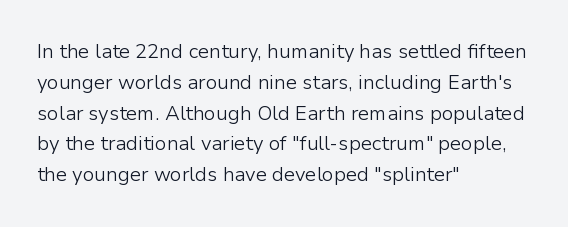
Q: Is the text bold? A: No.
Q: Is the text italic (slanted)? A: No, it is upright.
Q: Is the text underlined? A: No.
Q: How is the paragraph aligned? A: Left-aligned.
Q: Is the spacing between letters normal or unusually wide? A: Normal.
Q: Is the spacing between lines tight, normal or loose? A: Normal.
